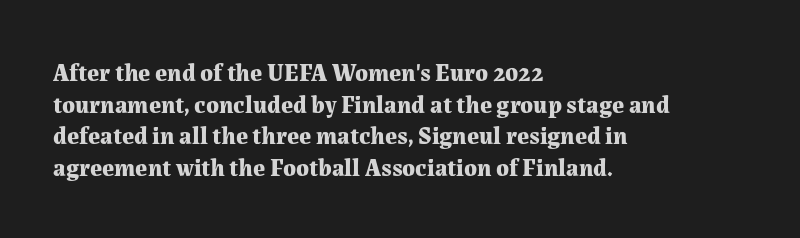
The image shows 24 px bold type, upright; set left-aligned, normal line spacing (1.32x), normal letter spacing, not underlined.
